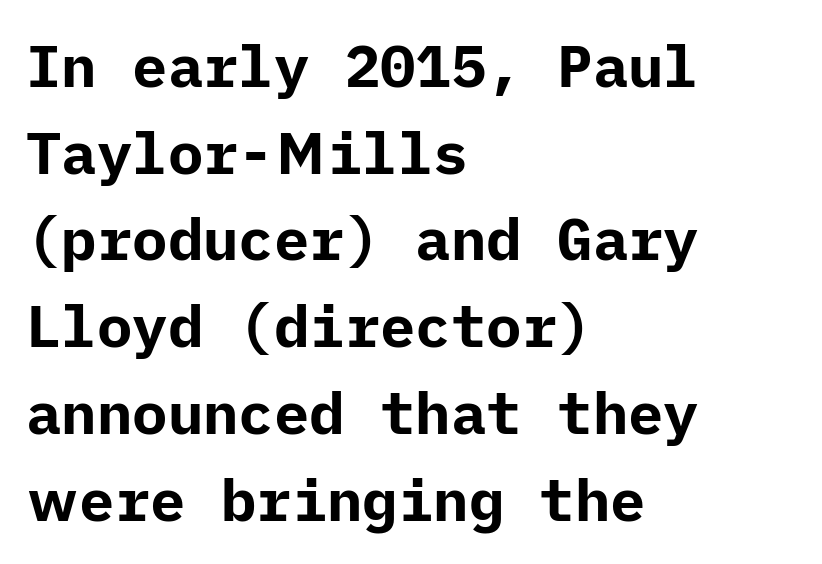
{"serif": "no", "italic": "no", "bold": "yes", "weight": "bold", "width": "normal", "stroke_contrast": "low", "x_height": "medium", "underline": "no", "align": "left", "line_spacing": "normal", "line_spacing_ratio": 1.47, "letter_spacing": "normal", "letter_spacing_em": 0.0, "glyph_px": 59}
